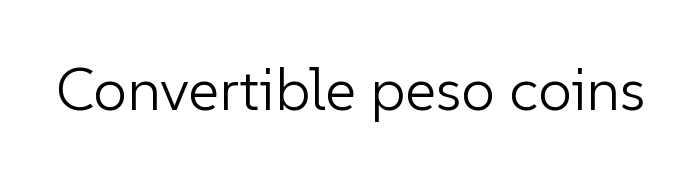
{"serif": "no", "italic": "no", "bold": "no", "weight": "light", "width": "normal", "stroke_contrast": "low", "x_height": "medium", "monospaced": "no", "underline": "no", "letter_spacing": "normal", "letter_spacing_em": 0.0, "glyph_px": 60}
